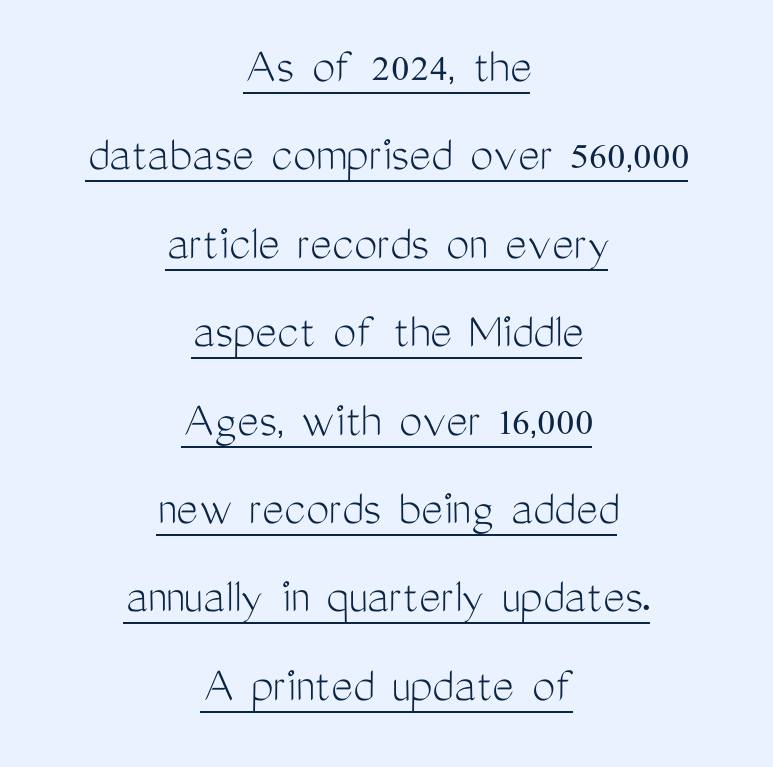
The image shows 52 px light, condensed sans-serif type, upright; set centered, normal line spacing (1.7x), normal letter spacing, underlined; medium stroke contrast and a medium x-height.
